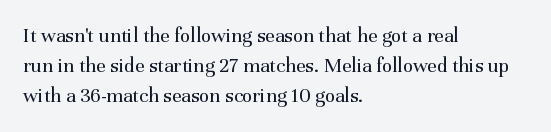
The image shows 21 px text type, upright; set left-aligned, normal line spacing (1.43x), normal letter spacing, not underlined.
